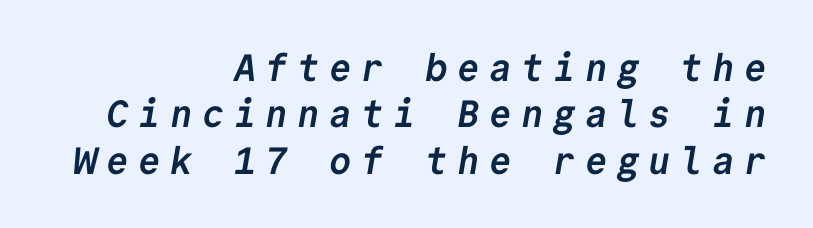
Strong, thick strokes mark this as bold type. Underline: absent. Typeset ragged left — the right edge is the straight one. Between one letter and the next there's a generous, obvious gap. A typesetter would call this monospace, since all characters share one set width. No feet cap the strokes, marking this as sans-serif type.
